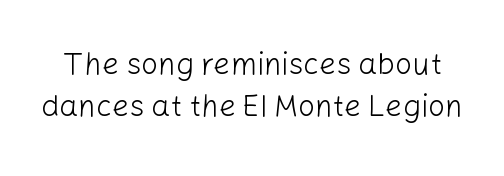
Q: Is the text bold? A: No.
Q: Is the text italic (slanted)? A: No, it is upright.
Q: Is the typeface a serif or a sans-serif typeface? A: Sans-serif.
Q: Is the text underlined? A: No.
Q: Is the spacing between letters normal or unusually wide? A: Normal.
Q: Is the spacing between lines tight, normal or loose? A: Normal.
Q: Width (condensed, normal, or wide)? A: Normal.
Q: Stroke contrast? A: Low.
Q: x-height? A: Medium.
Q: Monospaced? A: No.
